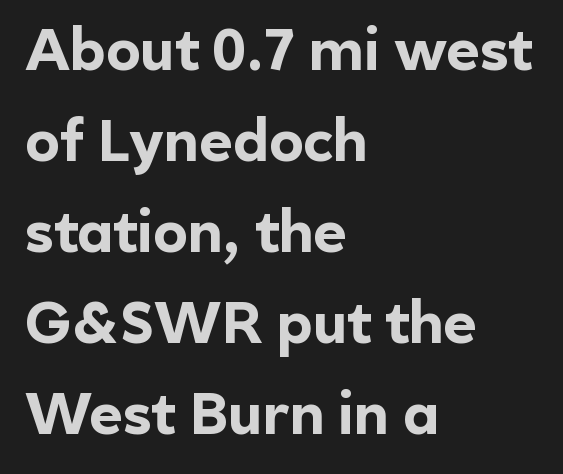
The image shows 58 px bold sans-serif type, upright; set left-aligned, normal line spacing (1.57x), normal letter spacing, not underlined; a medium x-height.
